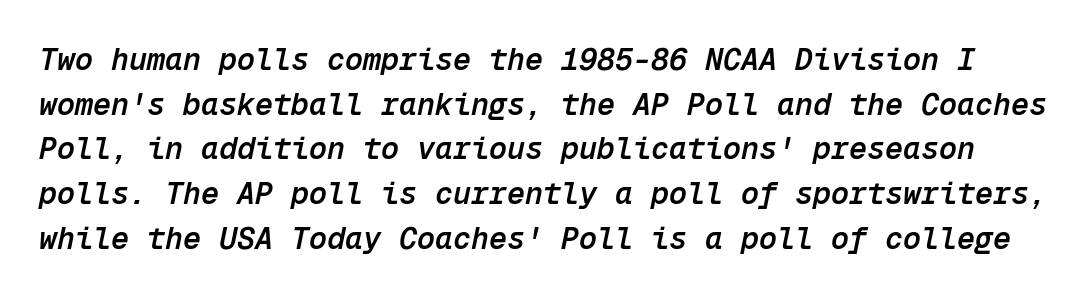
Q: Is the text bold? A: Semi-bold.
Q: Is the text italic (slanted)? A: Yes, it leans right by about 12 degrees.
Q: Is the text underlined? A: No.
Q: Is the spacing between letters normal or unusually wide? A: Normal.
Q: Is the spacing between lines tight, normal or loose? A: Normal.
Q: Width (condensed, normal, or wide)? A: Normal.
Q: Stroke contrast? A: Low.
Q: x-height? A: Medium.
Q: Monospaced? A: Yes.
